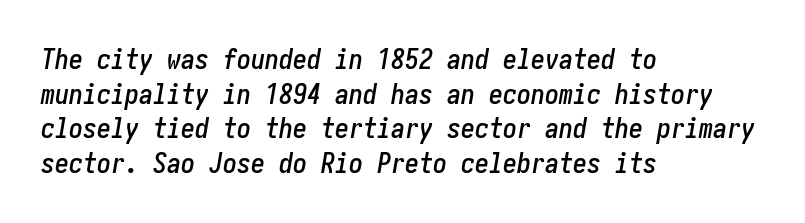
{"italic": "yes", "lean": "right", "slant_degrees": 10, "width": "condensed", "stroke_contrast": "low", "x_height": "medium", "underline": "no", "align": "left", "line_spacing_ratio": 1.24, "letter_spacing": "normal", "letter_spacing_em": 0.0, "glyph_px": 28}
